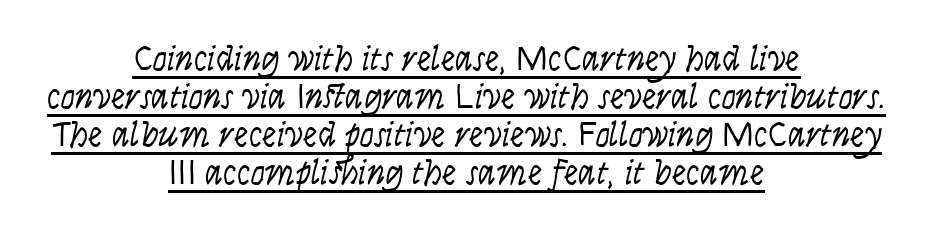
{"italic": "yes", "lean": "right", "slant_degrees": 9, "bold": "no", "weight": "light", "width": "condensed", "stroke_contrast": "low", "x_height": "large", "monospaced": "no", "underline": "yes", "align": "center", "line_spacing": "tight", "line_spacing_ratio": 1.06, "letter_spacing": "normal", "letter_spacing_em": 0.0, "glyph_px": 36}
